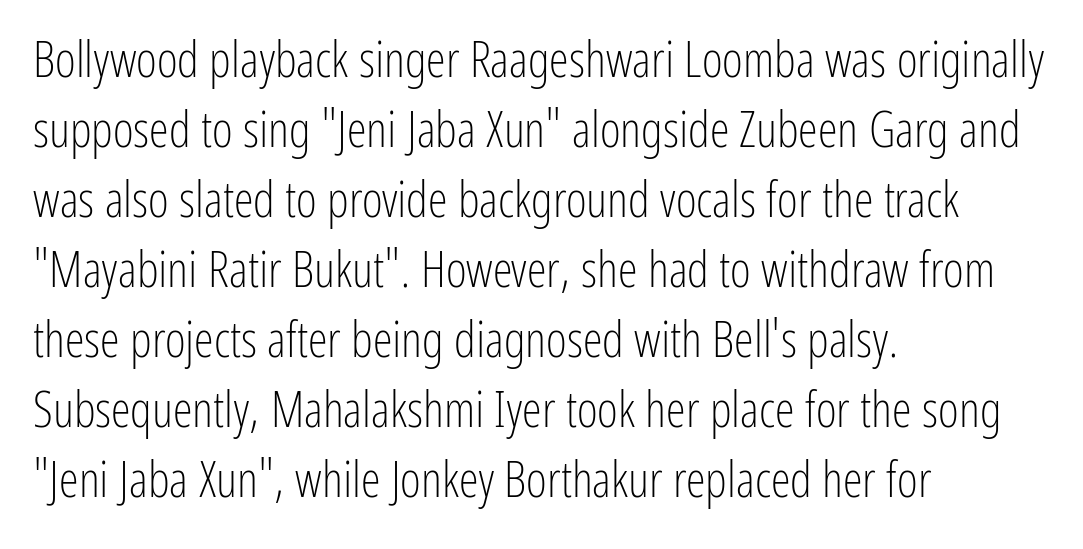
Summary of weight: not heavy and not bold. Beneath every word, the page is bare. Here the designer chose a conventional face with non-uniform glyph widths. Rendered with straight, roman letterforms. Unlike a traditional serif, this face leaves its strokes unadorned.
